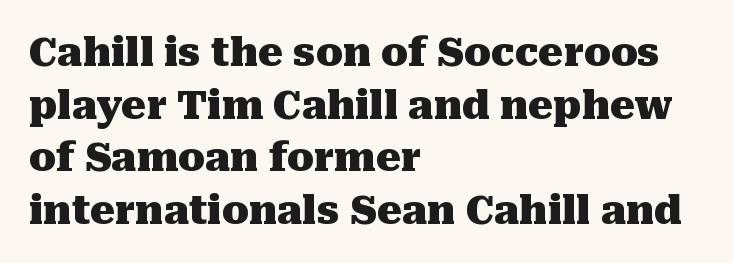
Q: Is the text bold? A: Yes.
Q: Is the text italic (slanted)? A: No, it is upright.
Q: Is the typeface a serif or a sans-serif typeface? A: Serif.
Q: Is the text underlined? A: No.
Q: How is the paragraph aligned? A: Left-aligned.
Q: Is the spacing between letters normal or unusually wide? A: Normal.
Q: Is the spacing between lines tight, normal or loose? A: Normal.
Q: Width (condensed, normal, or wide)? A: Normal.
Q: Stroke contrast? A: Medium.
Q: x-height? A: Medium.
Q: Monospaced? A: No.
